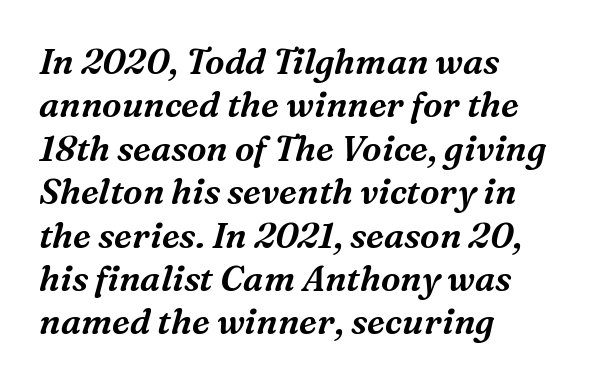
{"serif": "yes", "italic": "yes", "lean": "right", "slant_degrees": 16, "width": "normal", "stroke_contrast": "medium", "x_height": "medium", "monospaced": "no", "underline": "no", "align": "left", "line_spacing_ratio": 1.24, "letter_spacing": "normal", "letter_spacing_em": 0.0, "glyph_px": 35}
